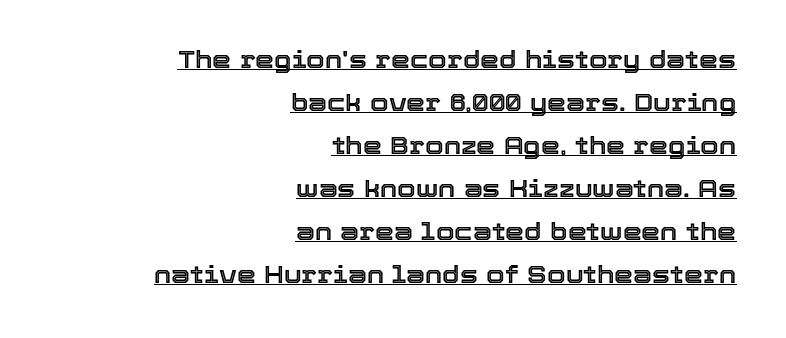
{"italic": "no", "underline": "yes", "align": "right", "line_spacing_ratio": 1.79, "letter_spacing": "normal", "letter_spacing_em": 0.0, "glyph_px": 24}
